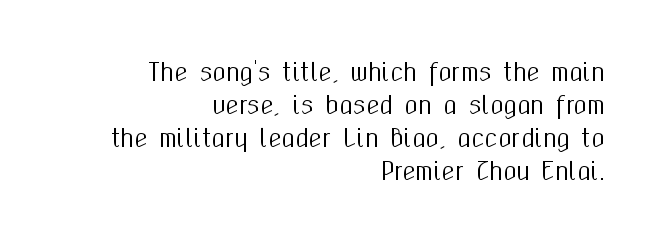
The image shows 24 px text type, upright; set right-aligned, normal line spacing (1.38x), normal letter spacing, not underlined.
